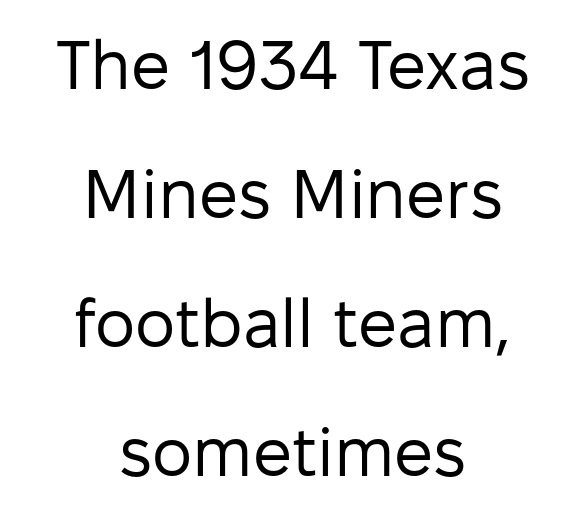
Q: Is the text bold? A: No.
Q: Is the text italic (slanted)? A: No, it is upright.
Q: Is the typeface a serif or a sans-serif typeface? A: Sans-serif.
Q: Is the text underlined? A: No.
Q: How is the paragraph aligned? A: Centered.
Q: Is the spacing between letters normal or unusually wide? A: Normal.
Q: Width (condensed, normal, or wide)? A: Normal.
Q: Stroke contrast? A: Low.
Q: x-height? A: Medium.
Q: Monospaced? A: No.
